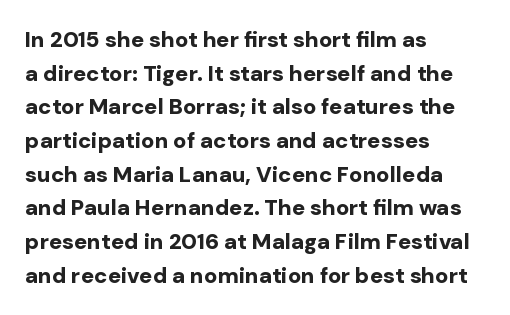
This sample is left-justified, so line endings fall wherever the words run out. Ascenders rise straight up at ninety degrees. Notice how descenders clear the ascenders below comfortably — that's standard leading. Is the type bold? Yes — the strokes are clearly thick and heavy.
